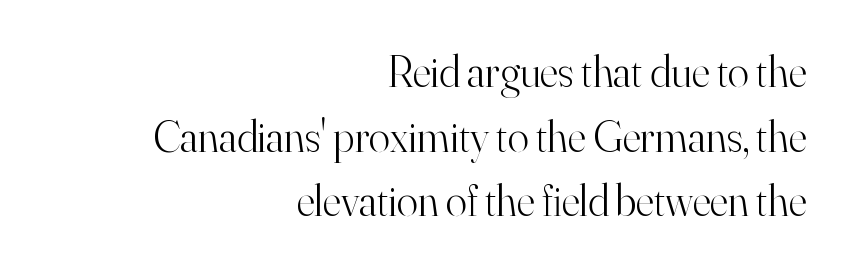
Q: Is the text bold? A: No.
Q: Is the text italic (slanted)? A: No, it is upright.
Q: Is the typeface a serif or a sans-serif typeface? A: Serif.
Q: Is the text underlined? A: No.
Q: How is the paragraph aligned? A: Right-aligned.
Q: Is the spacing between letters normal or unusually wide? A: Normal.
Q: Is the spacing between lines tight, normal or loose? A: Normal.
Q: Width (condensed, normal, or wide)? A: Normal.
Q: Stroke contrast? A: High.
Q: x-height? A: Small.
Q: Monospaced? A: No.
